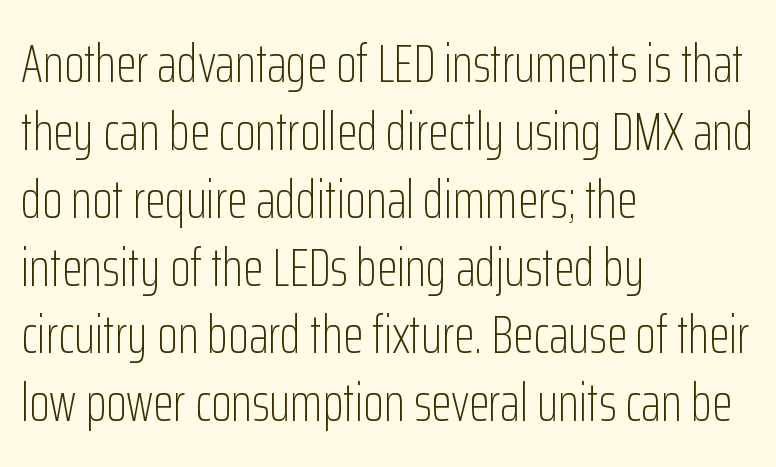
The rendering shows plain stroke endings on the letterforms — a sans-serif design. The zone under the glyphs is completely vacant. Think of a printed novel: that variable character pitch is what you see here. All the whitespace from short lines collects on the right. Standard letterfit; no display-style spreading of the glyphs. These lines sit exactly where default settings would place them.
